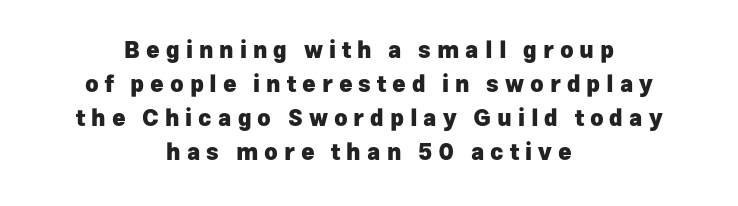
The image shows 23 px bold type, upright; set centered, normal line spacing (1.48x), unusually wide letter spacing (+0.26 em), not underlined.
